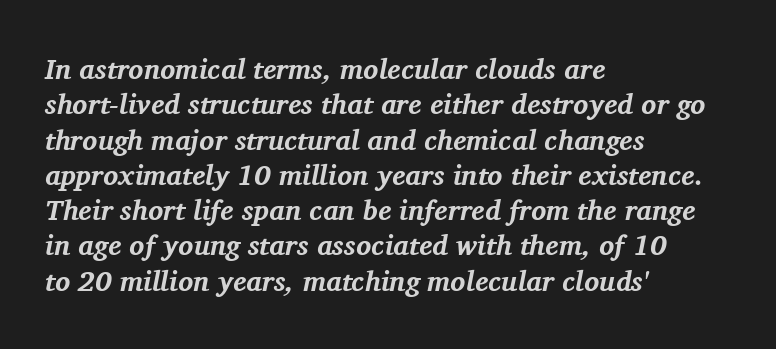
The passage shown is typed in a proportional face where columns would drift. The characters look thick and weighty, a clear bold. Tall strokes in this sample are angled rather than plumb. One glance says typical: line gaps are just what's usual.
